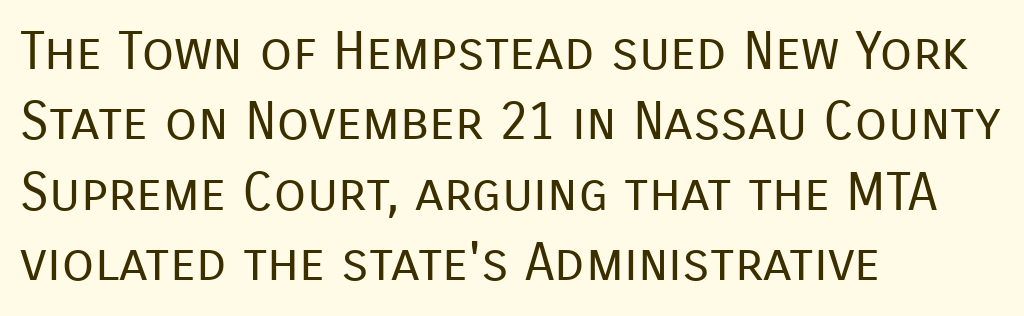
{"serif": "no", "italic": "no", "bold": "no", "weight": "regular", "width": "normal", "stroke_contrast": "low", "x_height": "medium", "monospaced": "no", "underline": "no", "align": "left", "line_spacing": "normal", "line_spacing_ratio": 1.33, "letter_spacing": "normal", "letter_spacing_em": 0.0, "glyph_px": 53}
